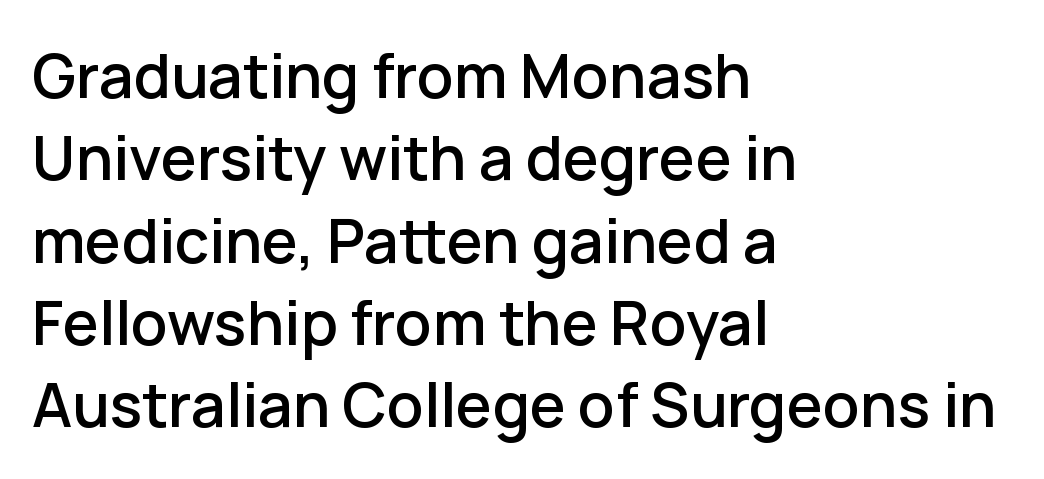
The image shows 61 px sans-serif type, upright; set left-aligned, normal line spacing (1.35x), normal letter spacing, not underlined; low stroke contrast and a medium x-height.
